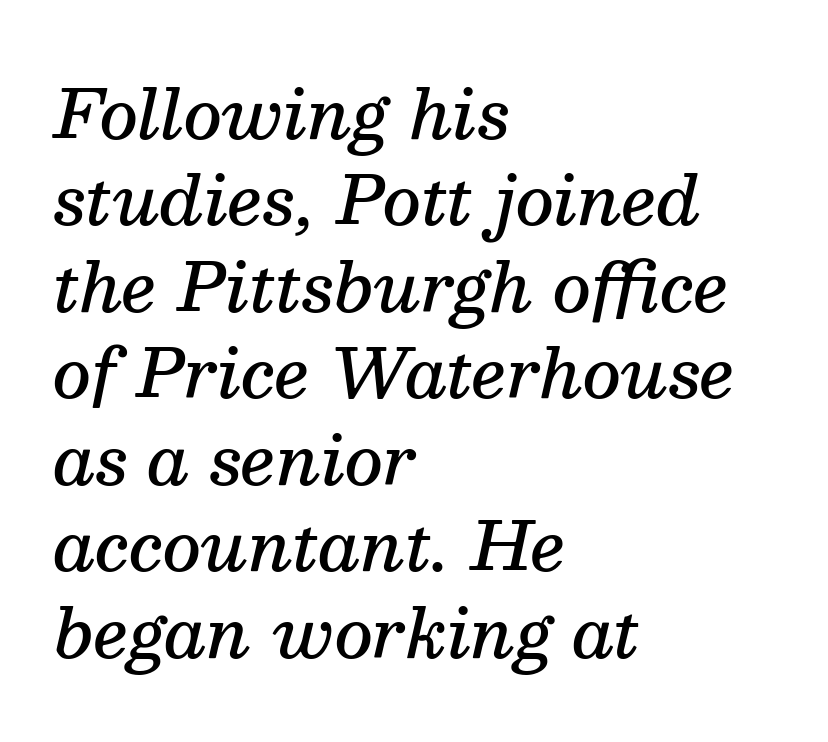
The image shows 67 px semibold serif type, italic (leaning right); set left-aligned, normal line spacing (1.29x), normal letter spacing, not underlined; medium stroke contrast and a medium x-height.
